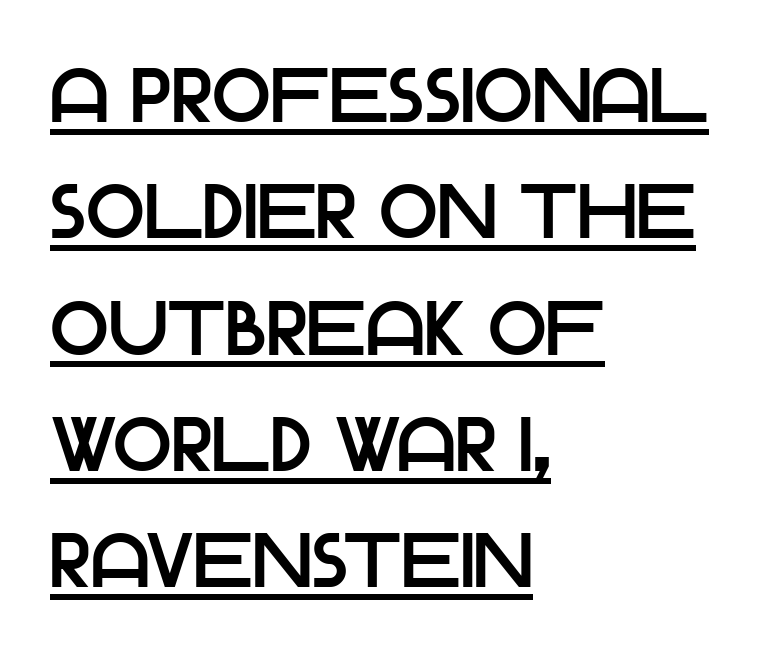
The image shows 77 px sans-serif type, upright; set left-aligned, normal line spacing (1.51x), normal letter spacing, underlined; low stroke contrast and a large x-height.
